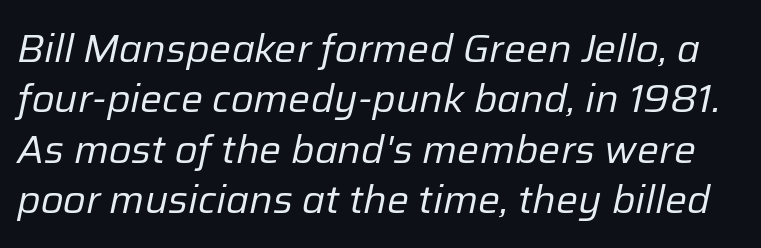
The image shows 39 px regular-weight type, italic (leaning right); set normal line spacing (1.29x), normal letter spacing, not underlined; low stroke contrast and a medium x-height.
